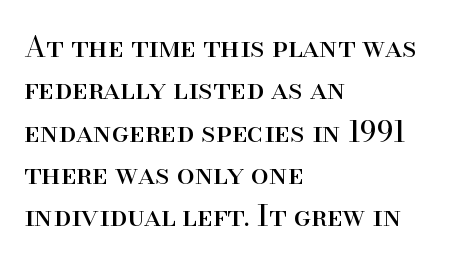
Q: Is the text bold? A: No.
Q: Is the text italic (slanted)? A: No, it is upright.
Q: Is the typeface a serif or a sans-serif typeface? A: Serif.
Q: Is the text underlined? A: No.
Q: How is the paragraph aligned? A: Left-aligned.
Q: Is the spacing between letters normal or unusually wide? A: Normal.
Q: Is the spacing between lines tight, normal or loose? A: Normal.
Q: Width (condensed, normal, or wide)? A: Normal.
Q: Stroke contrast? A: High.
Q: x-height? A: Small.
Q: Monospaced? A: No.
